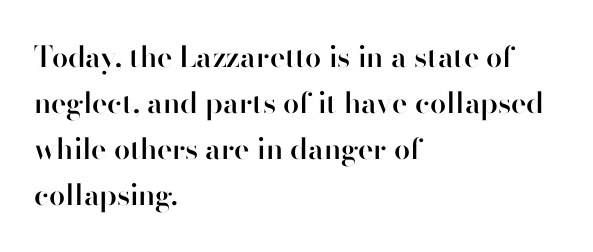
The specimen reads as upright at a glance. The letters advance in unequal steps, a hallmark of proportional type. One-word summary of the alignment: left. Descenders hang freely into open space. Caption: standard tracking, unaltered.
